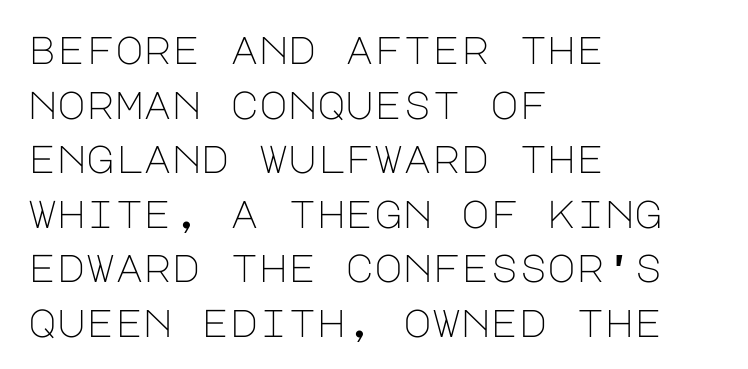
{"serif": "no", "italic": "no", "bold": "no", "weight": "light", "width": "normal", "stroke_contrast": "low", "x_height": "large", "underline": "no", "align": "left", "line_spacing": "normal", "line_spacing_ratio": 1.4, "letter_spacing": "normal", "letter_spacing_em": 0.0, "glyph_px": 39}
